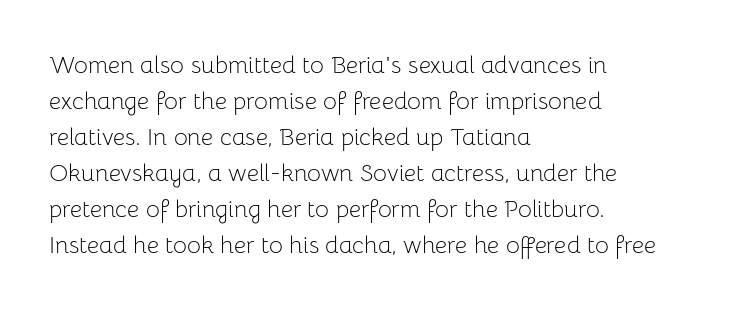
{"italic": "no", "bold": "no", "underline": "no", "align": "left", "line_spacing": "normal", "line_spacing_ratio": 1.5, "letter_spacing": "normal", "letter_spacing_em": 0.0, "glyph_px": 24}
